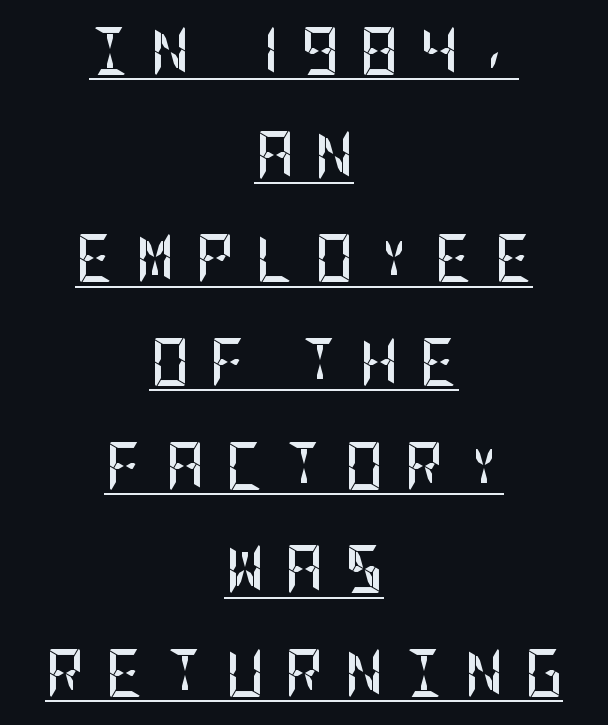
Style check: upright. Does extra space separate the letters? Yes, quite a lot of it. These lines stack symmetrically, like a column narrowing and widening about its center. No feet cap the strokes, marking this as sans-serif type. A baseline rule has been typeset under these characters. Heft: maximum for text — a bold.
